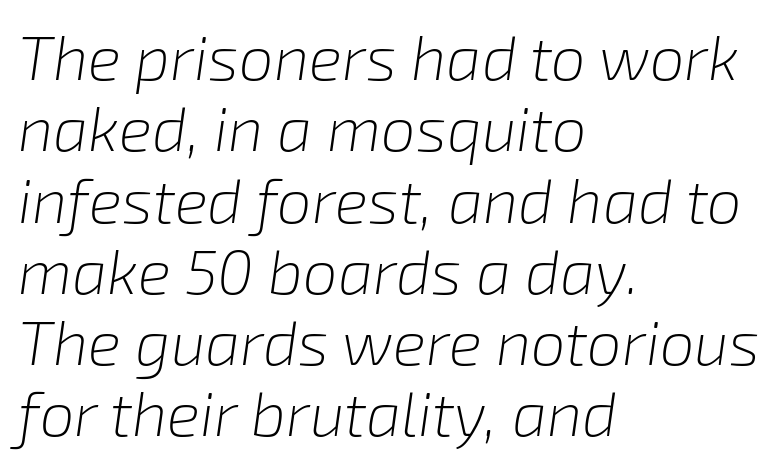
{"italic": "yes", "lean": "right", "slant_degrees": 8, "bold": "no", "weight": "light", "width": "normal", "stroke_contrast": "low", "x_height": "medium", "monospaced": "no", "underline": "no", "align": "left", "line_spacing": "tight", "line_spacing_ratio": 1.15, "letter_spacing": "normal", "letter_spacing_em": 0.0, "glyph_px": 62}
